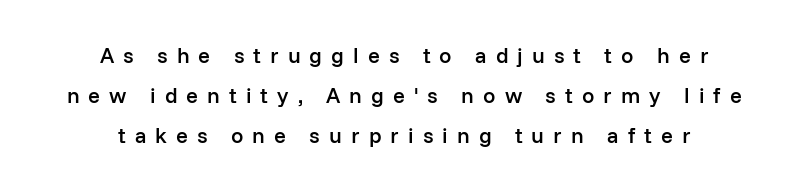
The baseline area is clear. Slightly chunky letters — semibold, I'd say, not full bold. Where is the straight margin? There isn't one; the lines are centered. Characters follow at a spacing far wider than the type designer built in.
